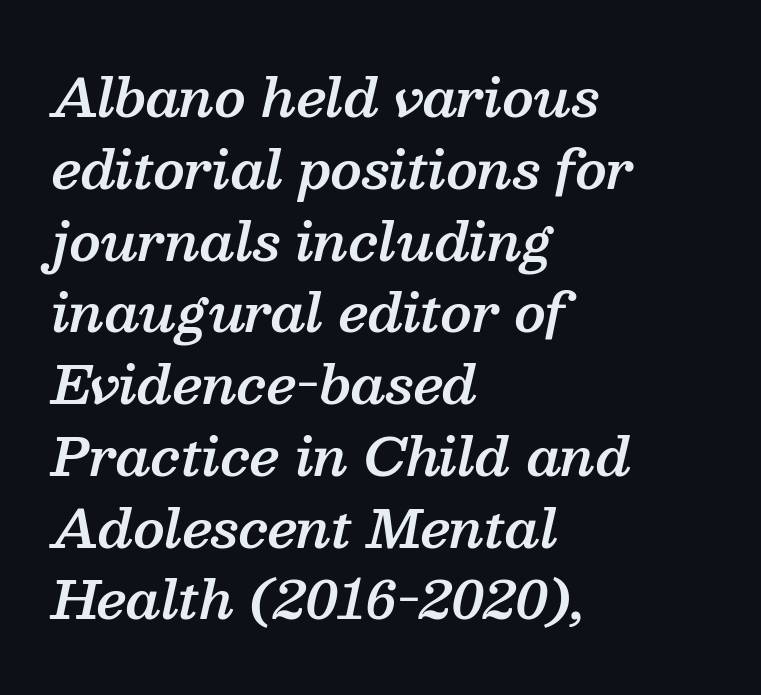
Q: Is the text bold? A: Semi-bold.
Q: Is the text italic (slanted)? A: Yes, it leans right by about 13 degrees.
Q: Is the typeface a serif or a sans-serif typeface? A: Serif.
Q: Is the text underlined? A: No.
Q: How is the paragraph aligned? A: Left-aligned.
Q: Is the spacing between letters normal or unusually wide? A: Normal.
Q: Is the spacing between lines tight, normal or loose? A: Normal.
Q: Width (condensed, normal, or wide)? A: Normal.
Q: Stroke contrast? A: Medium.
Q: x-height? A: Medium.
Q: Monospaced? A: No.
